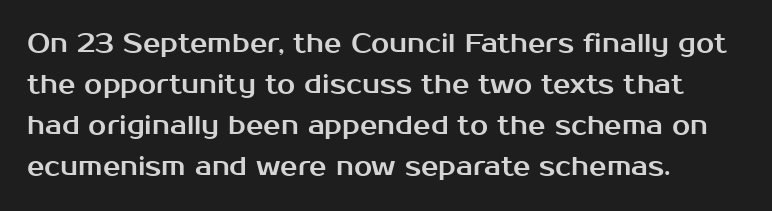
Descenders hang freely into open space. The font's upright variant was chosen for this text. Alignment: flush left. Leading: standard. The letterforms sit shoulder to shoulder at normal distance.
